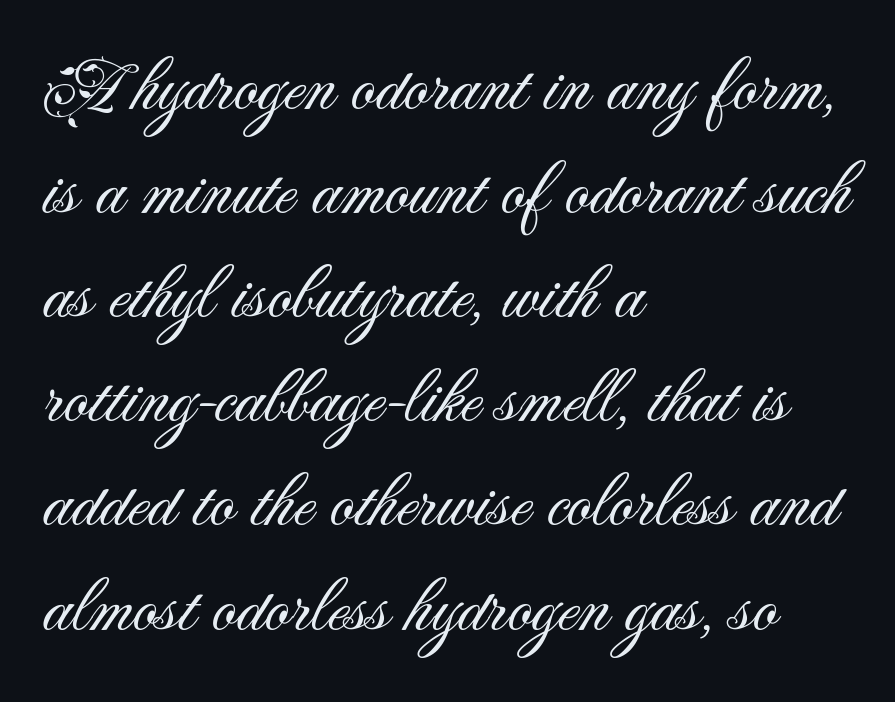
You can tell from the bare stems that sans-serif type was used. Is the letter spacing exaggerated? No — it looks like the ordinary default. Counters stay open thanks to moderate or lighter strokes. A bare baseline throughout the passage. Looks like regular typesetting: each glyph gets only the width it needs.
